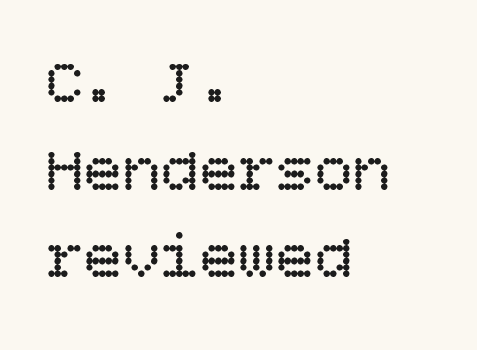
The image shows 64 px regular-weight type, upright; set left-aligned, normal line spacing (1.37x), normal letter spacing, not underlined; low stroke contrast and a large x-height.
